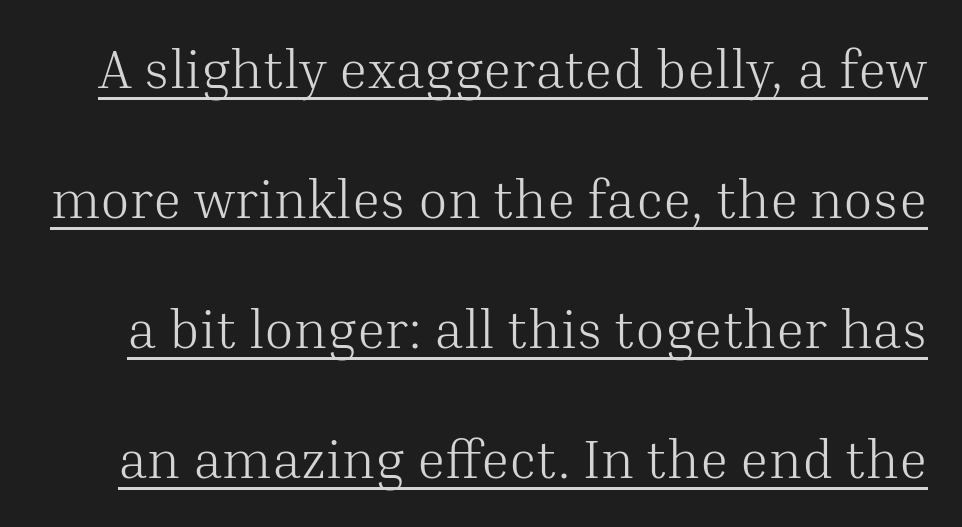
Q: Is the text bold? A: No.
Q: Is the text italic (slanted)? A: No, it is upright.
Q: Is the typeface a serif or a sans-serif typeface? A: Serif.
Q: Is the text underlined? A: Yes.
Q: Is the spacing between letters normal or unusually wide? A: Normal.
Q: Is the spacing between lines tight, normal or loose? A: Loose.
Q: Width (condensed, normal, or wide)? A: Normal.
Q: Stroke contrast? A: Medium.
Q: x-height? A: Medium.
Q: Monospaced? A: No.
